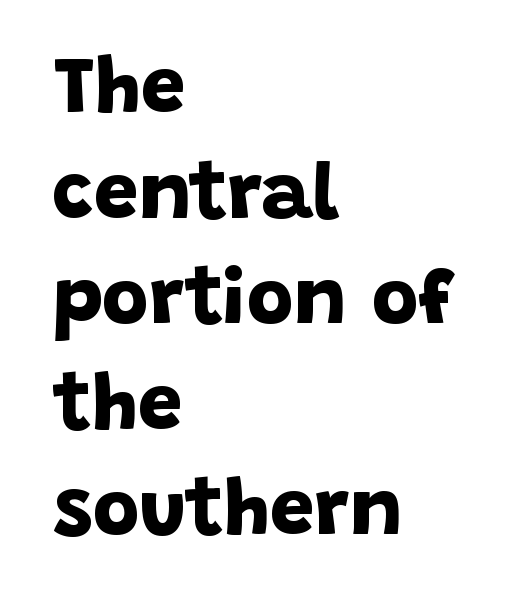
Q: Is the text bold? A: Yes.
Q: Is the typeface a serif or a sans-serif typeface? A: Sans-serif.
Q: Is the text underlined? A: No.
Q: How is the paragraph aligned? A: Left-aligned.
Q: Is the spacing between letters normal or unusually wide? A: Normal.
Q: Is the spacing between lines tight, normal or loose? A: Normal.
Q: Width (condensed, normal, or wide)? A: Normal.
Q: Stroke contrast? A: Low.
Q: x-height? A: Large.
Q: Monospaced? A: No.
